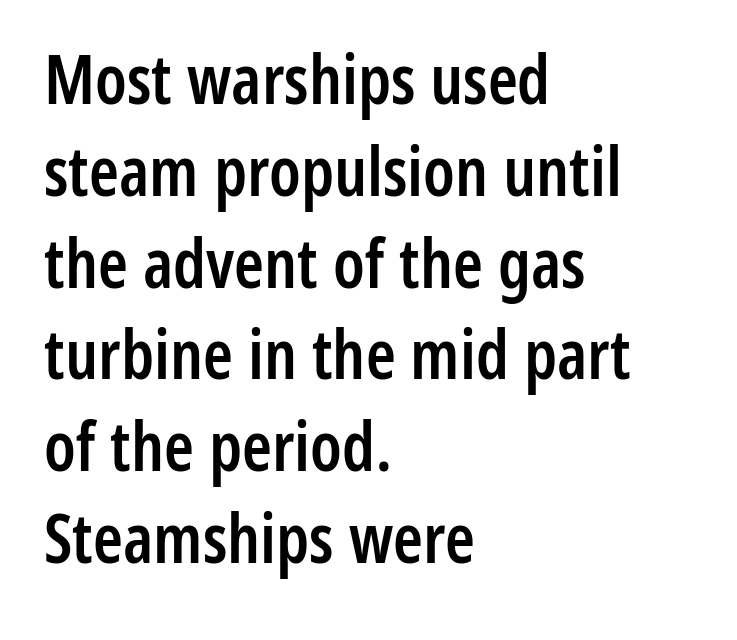
Q: Is the text bold? A: Semi-bold.
Q: Is the text italic (slanted)? A: No, it is upright.
Q: Is the typeface a serif or a sans-serif typeface? A: Sans-serif.
Q: Is the text underlined? A: No.
Q: How is the paragraph aligned? A: Left-aligned.
Q: Is the spacing between letters normal or unusually wide? A: Normal.
Q: Is the spacing between lines tight, normal or loose? A: Normal.
Q: Width (condensed, normal, or wide)? A: Condensed.
Q: Stroke contrast? A: Low.
Q: x-height? A: Medium.
Q: Monospaced? A: No.
